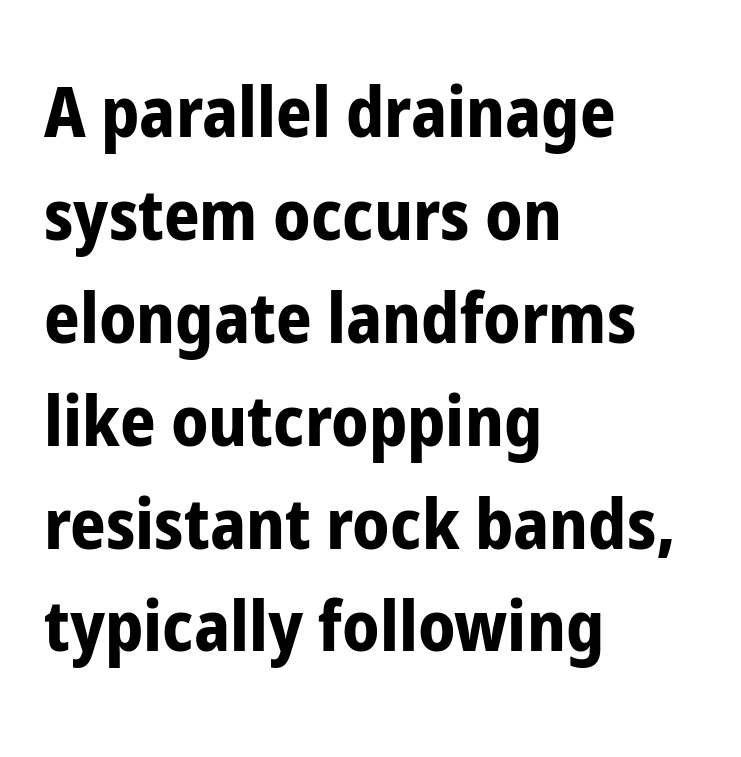
This rendering employs a face without finishing strokes, i.e., a sans-serif. No word sits above an underline. Character widths vary here, with narrow letters taking less room than wide ones. The gaps between neighbouring characters are ordinary and unremarkable. Line starts are locked; line ends wander.
